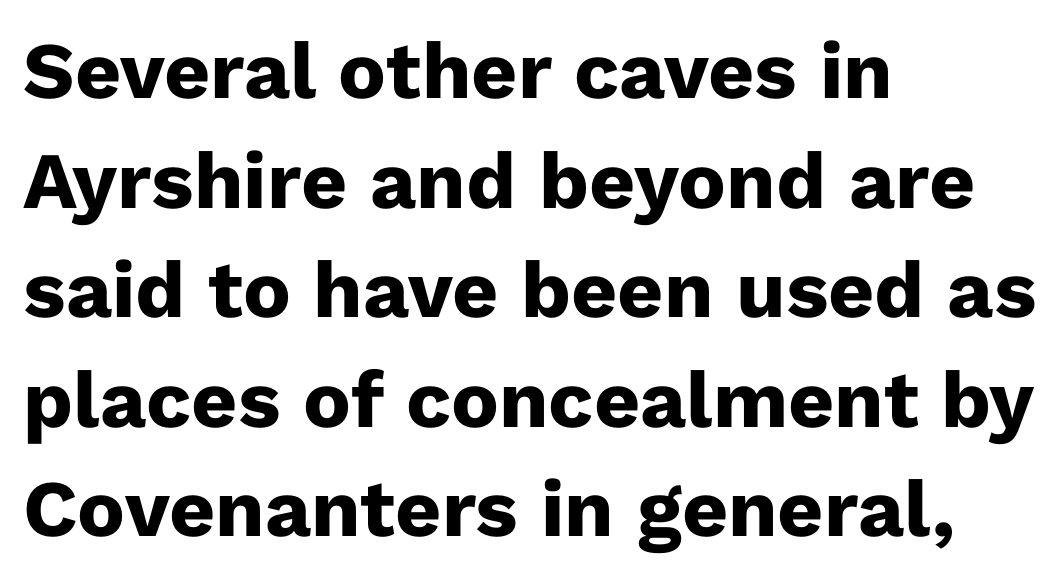
Q: Is the text bold? A: Yes.
Q: Is the text italic (slanted)? A: No, it is upright.
Q: Is the typeface a serif or a sans-serif typeface? A: Sans-serif.
Q: Is the text underlined? A: No.
Q: How is the paragraph aligned? A: Left-aligned.
Q: Is the spacing between letters normal or unusually wide? A: Normal.
Q: Is the spacing between lines tight, normal or loose? A: Normal.
Q: Width (condensed, normal, or wide)? A: Normal.
Q: Stroke contrast? A: Low.
Q: x-height? A: Medium.
Q: Monospaced? A: No.
